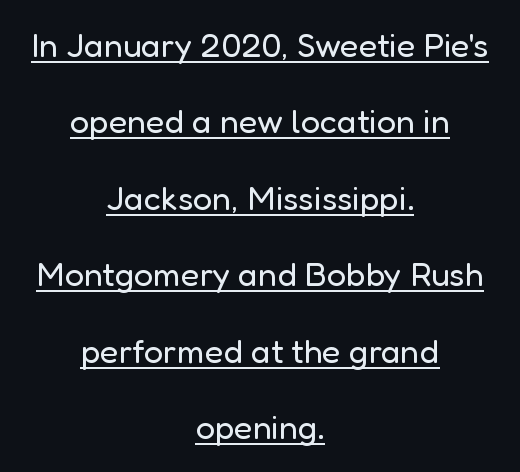
The image shows 34 px regular-weight sans-serif type, upright; set centered, loose line spacing (2.25x), normal letter spacing, underlined; low stroke contrast and a medium x-height.
